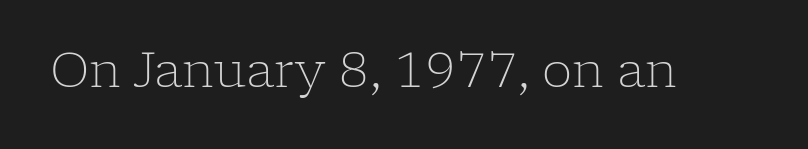
{"serif": "yes", "italic": "no", "bold": "no", "weight": "light", "width": "normal", "stroke_contrast": "low", "x_height": "medium", "monospaced": "no", "underline": "no", "letter_spacing": "normal", "letter_spacing_em": 0.0, "glyph_px": 48}
